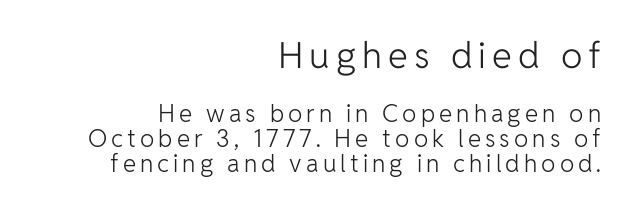
Q: Is the text bold? A: No.
Q: Is the text italic (slanted)? A: No, it is upright.
Q: Is the typeface a serif or a sans-serif typeface? A: Sans-serif.
Q: Is the text underlined? A: No.
Q: How is the paragraph aligned? A: Right-aligned.
Q: Is the spacing between lines tight, normal or loose? A: Tight.
Q: Which block of text is set in a larger size, the first (top) or the second (bottom)? A: The first (top) one.
Q: Width (condensed, normal, or wide)? A: Normal.
Q: Stroke contrast? A: Low.
Q: x-height? A: Medium.
Q: Monospaced? A: No.
